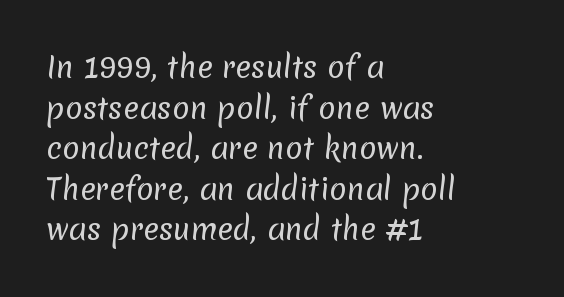
The image shows 29 px regular-weight sans-serif type; set left-aligned, normal line spacing (1.4x), normal letter spacing, not underlined; low stroke contrast and a medium x-height.
